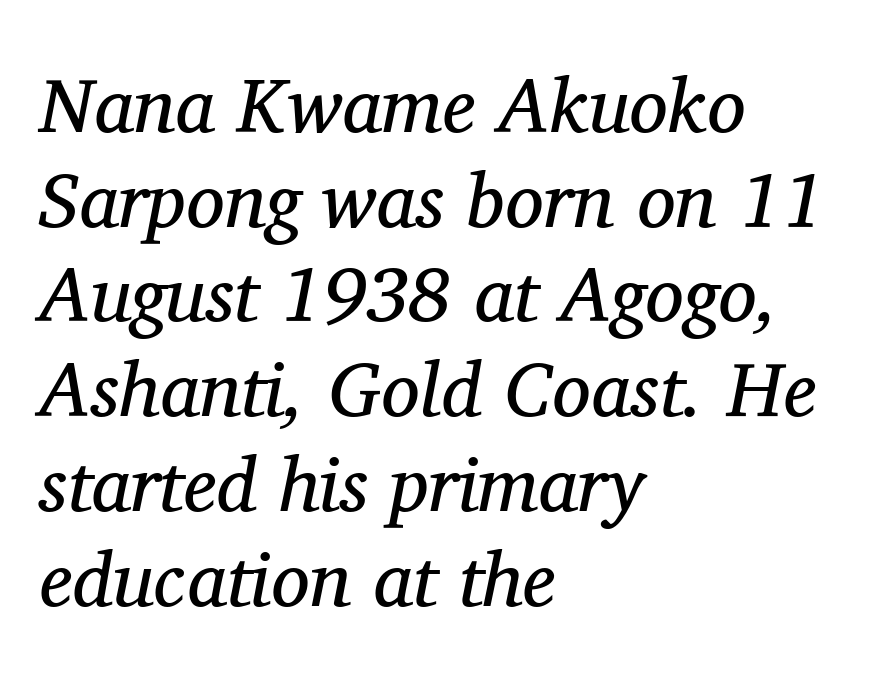
The image shows 77 px regular-weight serif type, italic (leaning right); set left-aligned, line spacing 1.23x, normal letter spacing, not underlined; medium stroke contrast and a medium x-height.
